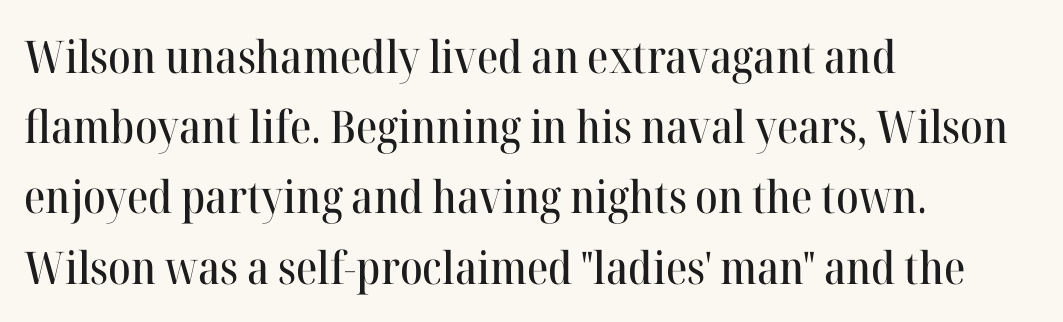
The image shows 45 px serif type, upright; set left-aligned, normal line spacing (1.56x), normal letter spacing, not underlined; high stroke contrast and a medium x-height.
